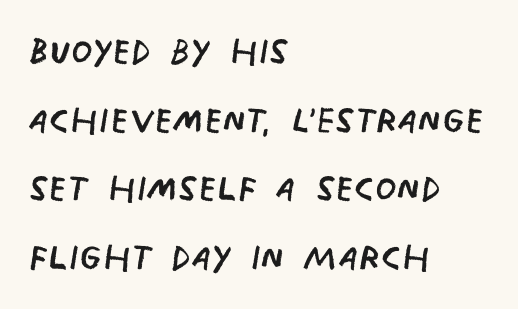
No letter is thick-stroked: the sample isn't bold. The rendering uses a moderate line-height, typical for paragraphs. The passage shown is not underscored anywhere. Classification — sans serif. Is this a fixed-width face? No — the glyphs have proportional, varying widths. Students, note that the glyphs here touch the page at normal intervals.
